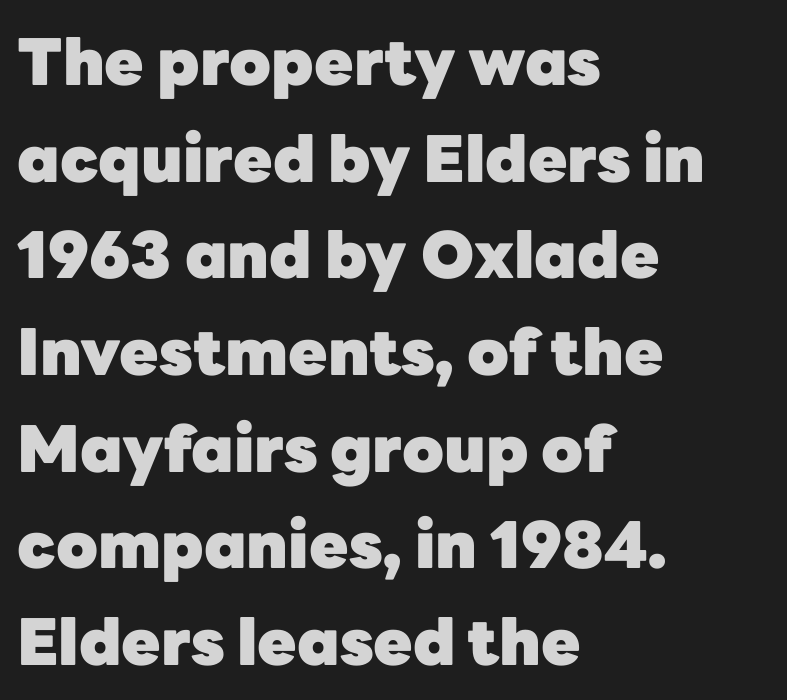
Q: Is the text bold? A: Yes.
Q: Is the text italic (slanted)? A: No, it is upright.
Q: Is the typeface a serif or a sans-serif typeface? A: Sans-serif.
Q: Is the text underlined? A: No.
Q: How is the paragraph aligned? A: Left-aligned.
Q: Is the spacing between letters normal or unusually wide? A: Normal.
Q: Is the spacing between lines tight, normal or loose? A: Normal.
Q: Width (condensed, normal, or wide)? A: Normal.
Q: Stroke contrast? A: Low.
Q: x-height? A: Medium.
Q: Monospaced? A: No.
